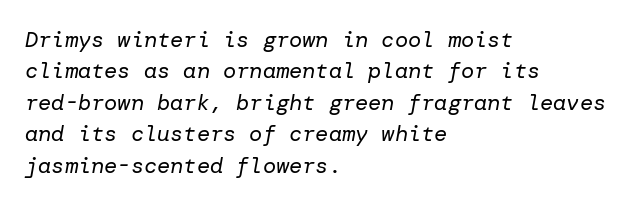
Q: Is the text bold? A: No.
Q: Is the text italic (slanted)? A: Yes, it leans right by about 10 degrees.
Q: Is the text underlined? A: No.
Q: How is the paragraph aligned? A: Left-aligned.
Q: Is the spacing between letters normal or unusually wide? A: Normal.
Q: Is the spacing between lines tight, normal or loose? A: Normal.
